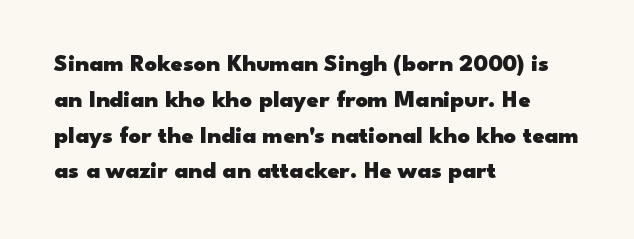
The image shows 24 px bold type, upright; set left-aligned, normal line spacing (1.49x), normal letter spacing, not underlined.
